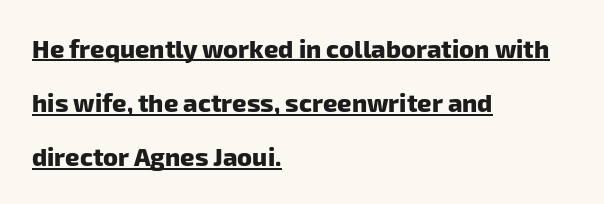
Q: Is the text bold? A: Yes.
Q: Is the text underlined? A: Yes.
Q: How is the paragraph aligned? A: Left-aligned.
Q: Is the spacing between letters normal or unusually wide? A: Normal.
Q: Is the spacing between lines tight, normal or loose? A: Loose.
